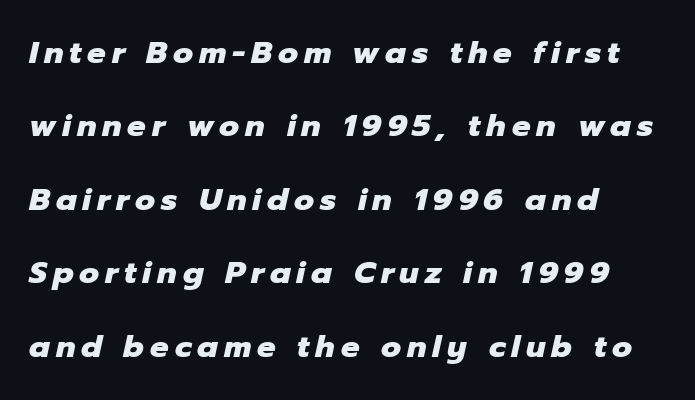
Rendered with sloped, italic letterforms. Each new line begins a long way beneath the previous one. What weight is shown? A full bold with thick strokes. Rule under the text: the space is simply empty.
